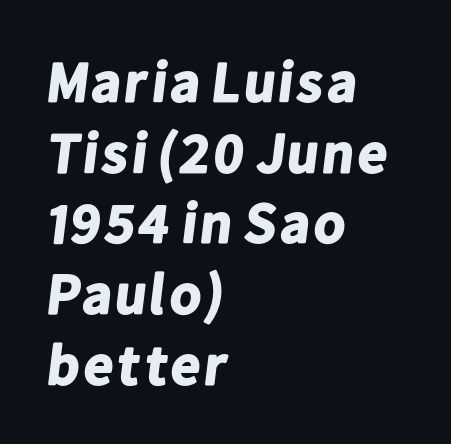
One-word summary of the alignment: left. The letters advance in unequal steps, a hallmark of proportional type. Are there feet on the stems? There aren't — it's a sans. Pretty heavy lettering here — definitely bold. Underline: absent.
